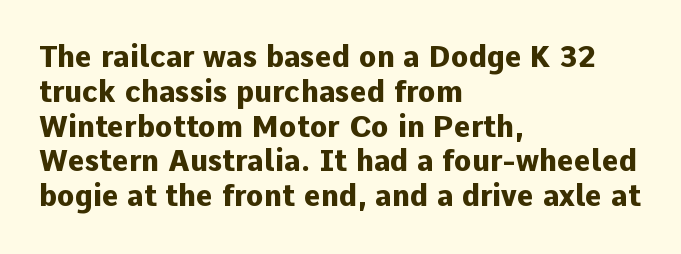
A clean baseline with only descenders dipping below it. Letter spacing: default. Is this a sans? Yes — the strokes have no serifs. Typesetter's note: full bold, strokes at maximum text heaviness. The lettering holds an erect, upright posture throughout. Looks like regular typesetting: each glyph gets only the width it needs.
